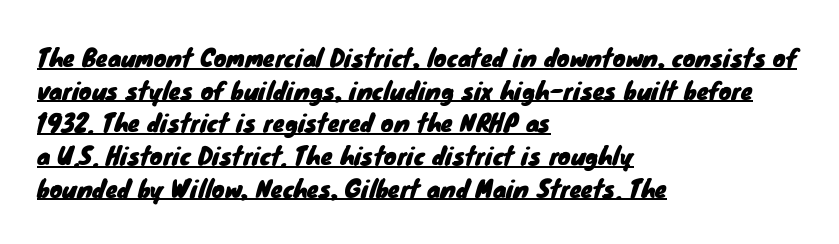
{"underline": "yes", "align": "left", "line_spacing": "normal", "line_spacing_ratio": 1.36, "letter_spacing": "normal", "letter_spacing_em": 0.0, "glyph_px": 24}
